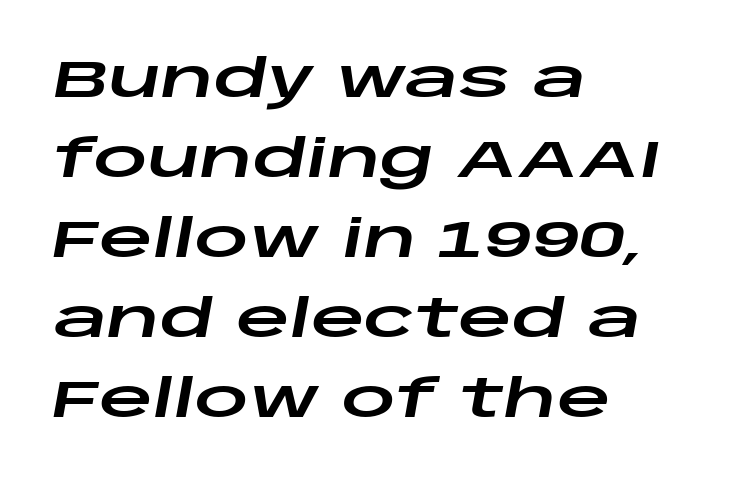
Check under the words: just untouched page. Leading matches the norm, producing a regular column. The letters sit at their default tracking, neither squeezed nor spread. The letters advance in unequal steps, a hallmark of proportional type.
